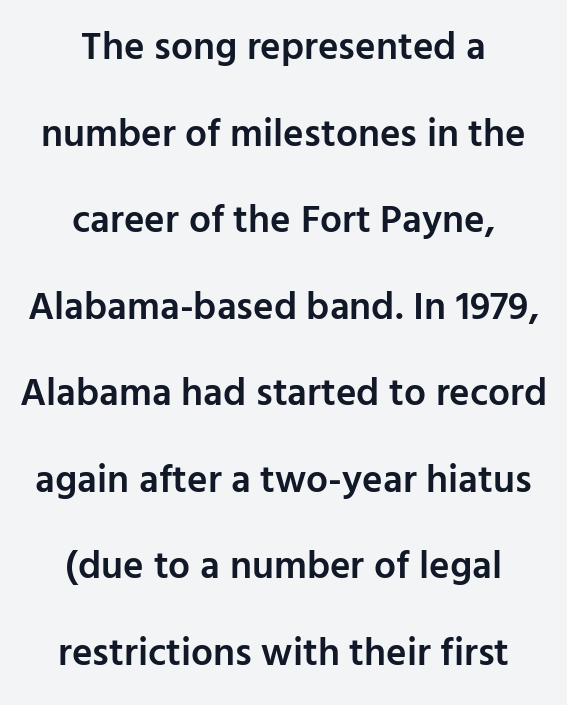
These lines stand farther apart than default settings would place them. Examine the stroke ends and you'll find no serifs. Do the characters align in a grid? No, the font is proportional. Glyph-to-glyph distance matches everyday printed text. The letters stand upright; this is a roman face.
